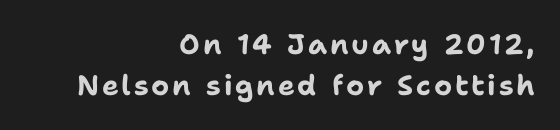
The paragraph shown leans on its right margin. Ordinary non-slanted type is in use. Bare-footed words on every line. Is this a fixed-width face? No — the glyphs have proportional, varying widths.
